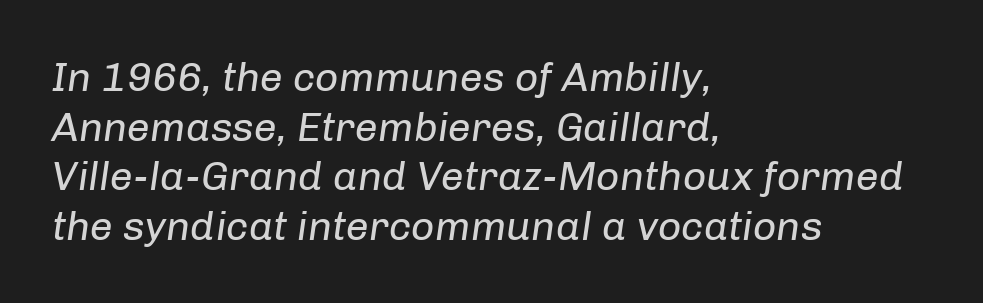
{"italic": "yes", "lean": "right", "slant_degrees": 8, "bold": "no", "weight": "regular", "width": "normal", "stroke_contrast": "low", "x_height": "medium", "monospaced": "no", "underline": "no", "align": "left", "line_spacing_ratio": 1.21, "letter_spacing": "normal", "letter_spacing_em": 0.0, "glyph_px": 41}
